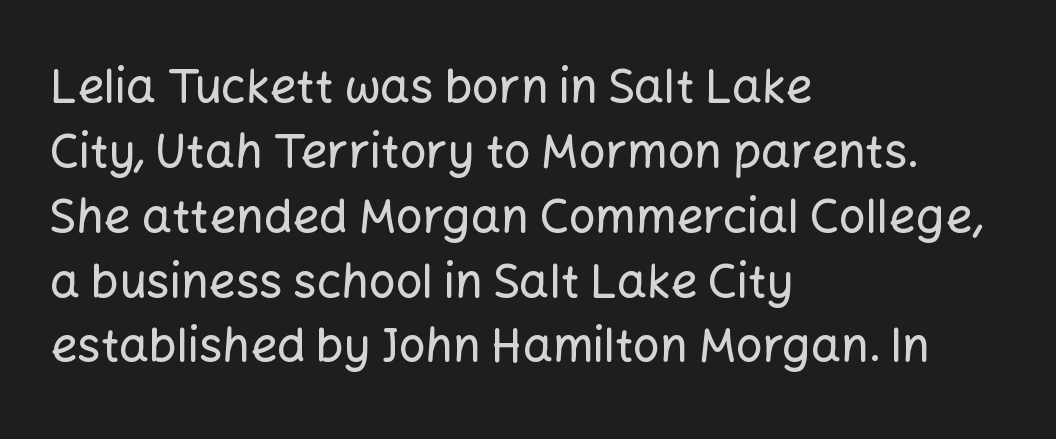
The image shows 47 px sans-serif type, upright; set left-aligned, normal line spacing (1.38x), normal letter spacing, not underlined; low stroke contrast and a medium x-height.
